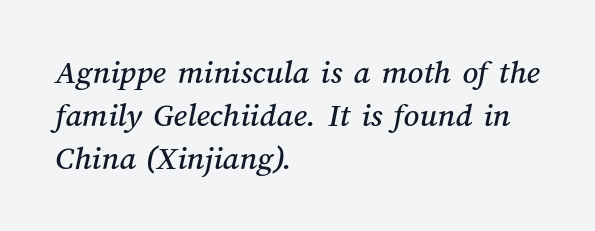
Horizontal bands of white between lines are of average thickness. Tracking here is standard; glyphs follow each other at the usual distance. Here the designer chose a conventional face with non-uniform glyph widths. Lines of text with bare space underneath. A student would call this left alignment; a typographer would say flush left, rag right.
